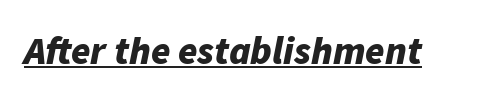
Q: Is the text bold? A: Yes.
Q: Is the text italic (slanted)? A: Yes, it leans right by about 11 degrees.
Q: Is the text underlined? A: Yes.
Q: Is the spacing between letters normal or unusually wide? A: Normal.
Q: Width (condensed, normal, or wide)? A: Normal.
Q: Stroke contrast? A: Low.
Q: x-height? A: Medium.
Q: Monospaced? A: No.
